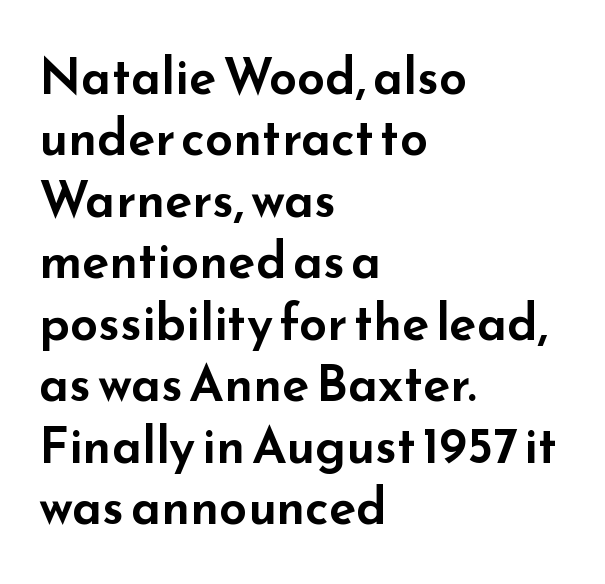
Any mark beneath the type? The region is blank. Notice how the passage keeps a crisp vertical edge on the left only. Upright lettering throughout. The designer went with a sans here, leaving each stem footless. You could not count columns in this text — the font is proportionally spaced. What stands out about the letter spacing? Nothing — it is the standard amount.
